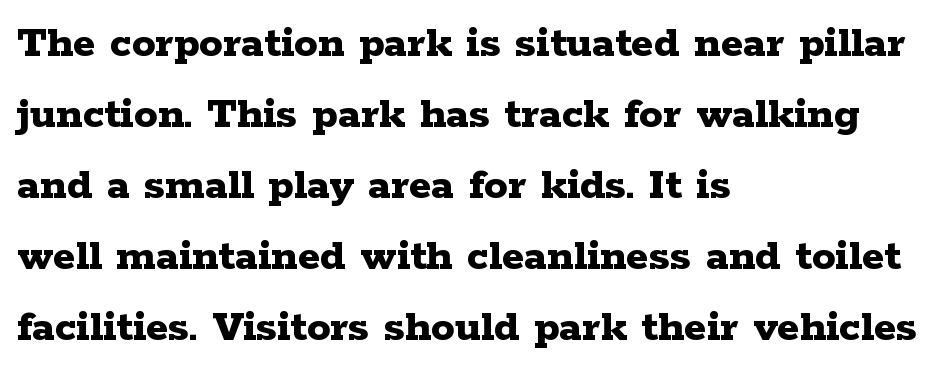
Q: Is the text bold? A: Yes.
Q: Is the text italic (slanted)? A: No, it is upright.
Q: Is the typeface a serif or a sans-serif typeface? A: Serif.
Q: Is the text underlined? A: No.
Q: How is the paragraph aligned? A: Left-aligned.
Q: Is the spacing between letters normal or unusually wide? A: Normal.
Q: Is the spacing between lines tight, normal or loose? A: Normal.
Q: Width (condensed, normal, or wide)? A: Wide.
Q: Stroke contrast? A: Low.
Q: x-height? A: Medium.
Q: Monospaced? A: No.
